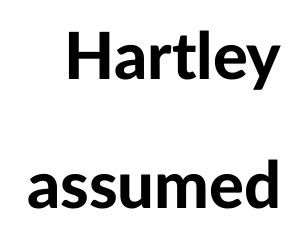
{"serif": "no", "italic": "no", "bold": "yes", "weight": "bold", "width": "normal", "stroke_contrast": "low", "x_height": "medium", "monospaced": "no", "underline": "no", "line_spacing": "loose", "line_spacing_ratio": 1.98, "letter_spacing": "normal", "letter_spacing_em": 0.0, "glyph_px": 65}
